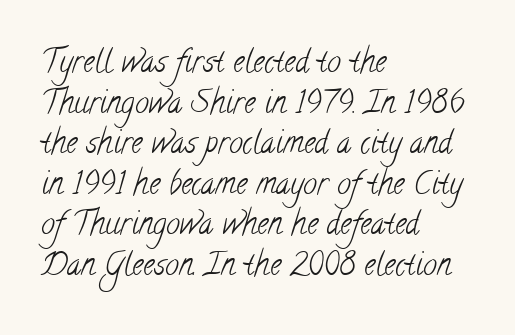
{"bold": "no", "weight": "light", "width": "condensed", "stroke_contrast": "low", "x_height": "small", "monospaced": "no", "underline": "no", "align": "left", "line_spacing": "normal", "line_spacing_ratio": 1.31, "letter_spacing": "normal", "letter_spacing_em": 0.0, "glyph_px": 31}
